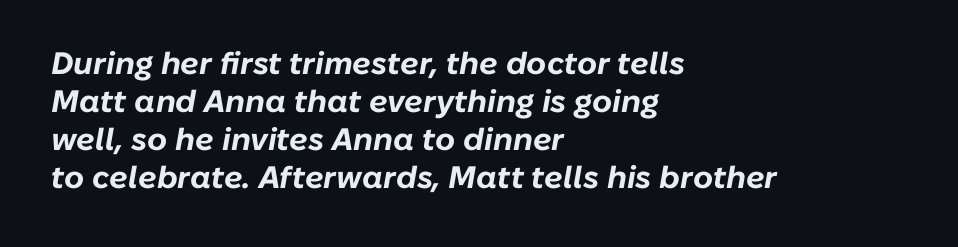
Q: Is the text bold? A: Yes.
Q: Is the text italic (slanted)? A: Yes, it leans right by about 10 degrees.
Q: Is the text underlined? A: No.
Q: How is the paragraph aligned? A: Left-aligned.
Q: Is the spacing between letters normal or unusually wide? A: Normal.
Q: Width (condensed, normal, or wide)? A: Normal.
Q: Stroke contrast? A: Low.
Q: x-height? A: Medium.
Q: Monospaced? A: No.
